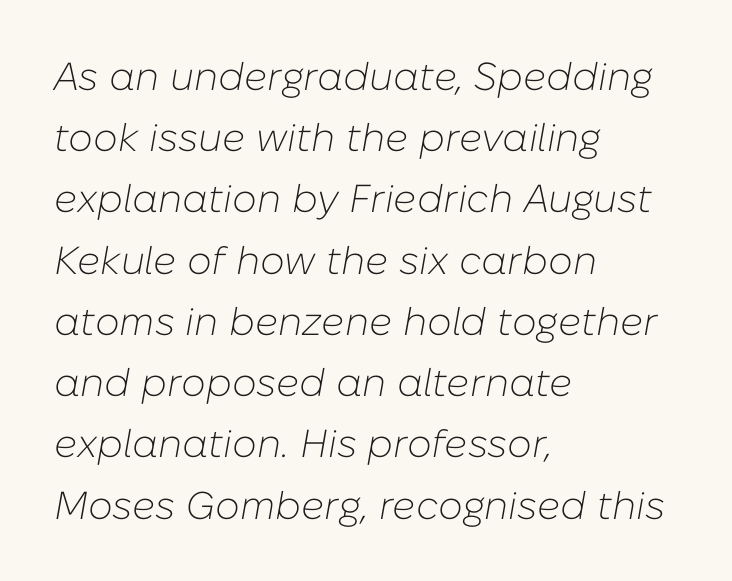
Q: Is the text bold? A: No.
Q: Is the text italic (slanted)? A: Yes, it leans right by about 10 degrees.
Q: Is the text underlined? A: No.
Q: How is the paragraph aligned? A: Left-aligned.
Q: Is the spacing between letters normal or unusually wide? A: Normal.
Q: Is the spacing between lines tight, normal or loose? A: Normal.
Q: Width (condensed, normal, or wide)? A: Normal.
Q: Stroke contrast? A: Low.
Q: x-height? A: Medium.
Q: Monospaced? A: No.
